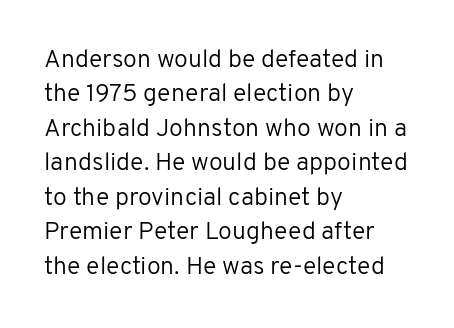
The image shows 25 px text type, upright; set left-aligned, normal line spacing (1.38x), normal letter spacing, not underlined.
